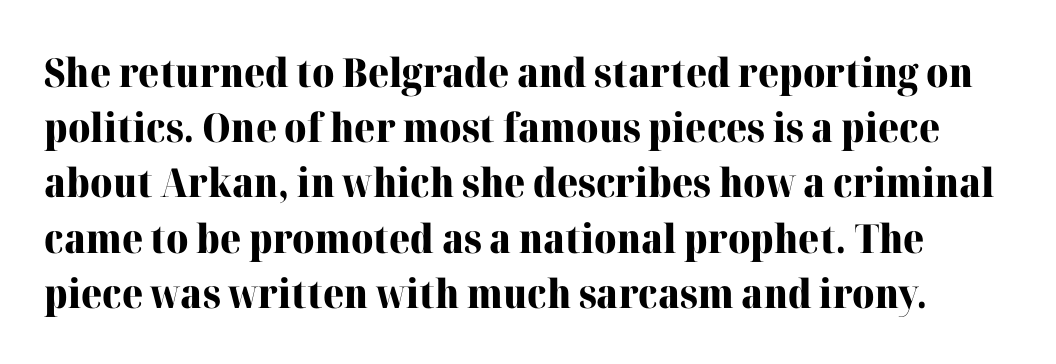
Q: Is the text bold? A: Yes.
Q: Is the text italic (slanted)? A: No, it is upright.
Q: Is the typeface a serif or a sans-serif typeface? A: Serif.
Q: Is the text underlined? A: No.
Q: Is the spacing between letters normal or unusually wide? A: Normal.
Q: Is the spacing between lines tight, normal or loose? A: Normal.
Q: Width (condensed, normal, or wide)? A: Normal.
Q: Stroke contrast? A: High.
Q: x-height? A: Medium.
Q: Monospaced? A: No.
